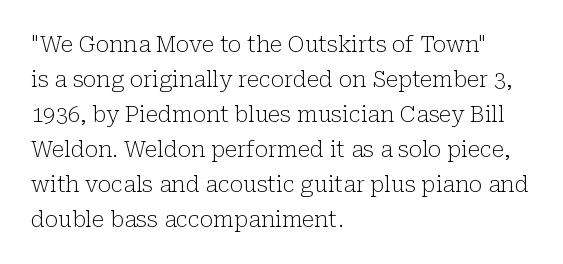
Q: Is the text bold? A: No.
Q: Is the text italic (slanted)? A: No, it is upright.
Q: Is the text underlined? A: No.
Q: How is the paragraph aligned? A: Left-aligned.
Q: Is the spacing between letters normal or unusually wide? A: Normal.
Q: Is the spacing between lines tight, normal or loose? A: Normal.
